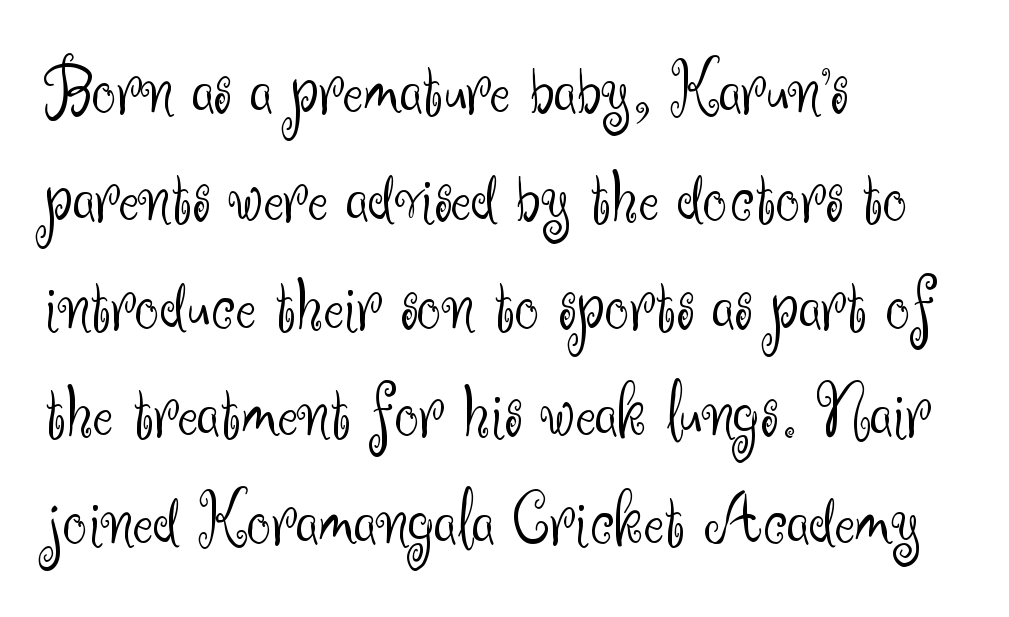
{"serif": "no", "italic": "no", "bold": "no", "weight": "light", "width": "normal", "stroke_contrast": "medium", "x_height": "small", "monospaced": "no", "underline": "no", "align": "left", "line_spacing": "normal", "line_spacing_ratio": 1.4, "letter_spacing": "normal", "letter_spacing_em": 0.0, "glyph_px": 77}
